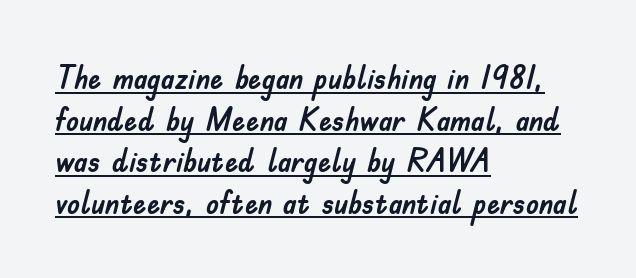
The image shows 33 px sans-serif type; set left-aligned, normal line spacing (1.26x), normal letter spacing, underlined; low stroke contrast and a small x-height.
